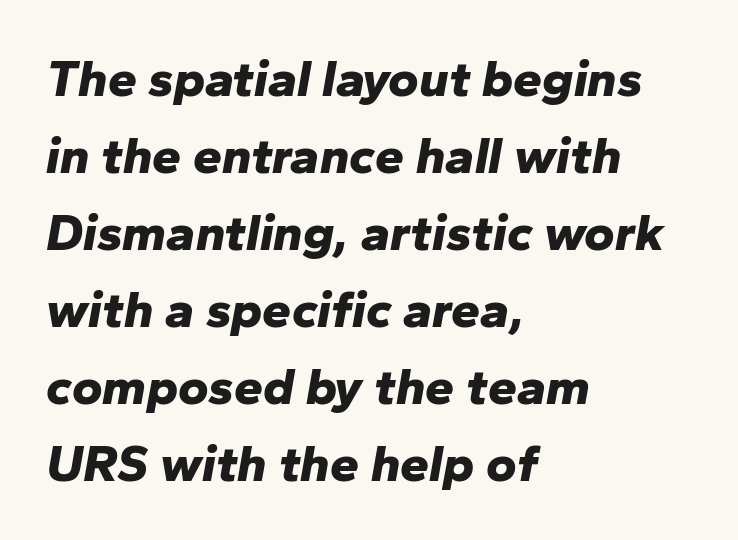
The image shows 52 px bold type, italic (leaning right); set left-aligned, normal line spacing (1.48x), normal letter spacing, not underlined; low stroke contrast and a medium x-height.
